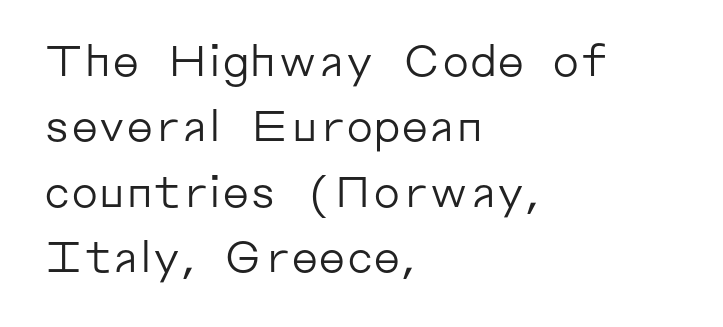
The image shows 43 px regular-weight sans-serif type, upright; set left-aligned, normal line spacing (1.52x), normal letter spacing, not underlined; low stroke contrast and a medium x-height.
